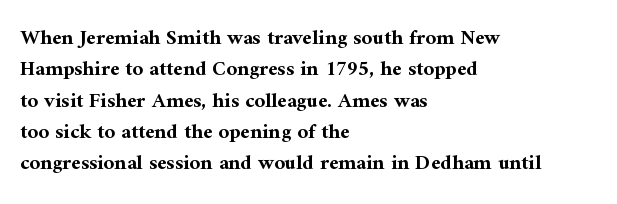
The passage shown is emphatically bold. The specimen reads as upright at a glance. Alignment: flush left. What stands out about the letter spacing? Nothing — it is the standard amount. The block of text has a typical density, with ordinary space between rows. The words here are not underlined.
